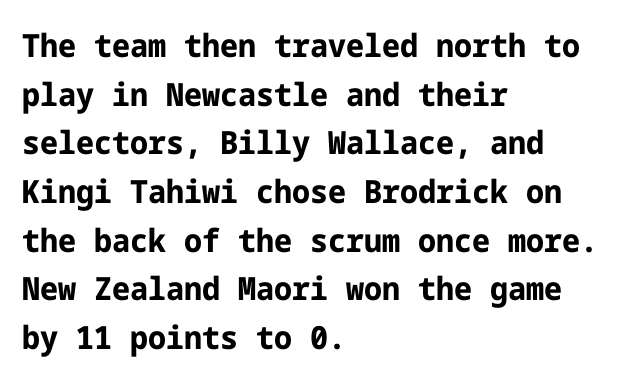
{"serif": "no", "italic": "no", "bold": "yes", "weight": "bold", "width": "normal", "stroke_contrast": "low", "x_height": "medium", "underline": "no", "align": "left", "line_spacing": "normal", "line_spacing_ratio": 1.52, "letter_spacing": "normal", "letter_spacing_em": 0.0, "glyph_px": 32}
